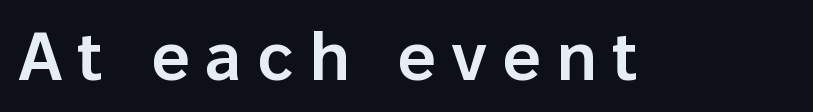
The image shows 67 px semibold sans-serif type, upright; set unusually wide letter spacing (+0.23 em), not underlined; low stroke contrast and a medium x-height.
